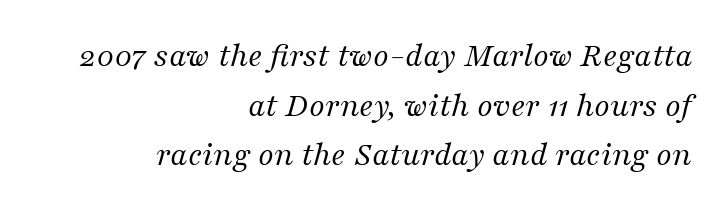
{"serif": "yes", "italic": "yes", "lean": "right", "slant_degrees": 16, "bold": "no", "weight": "regular", "width": "normal", "stroke_contrast": "medium", "x_height": "medium", "monospaced": "no", "underline": "no", "align": "right", "line_spacing": "normal", "line_spacing_ratio": 1.42, "letter_spacing": "normal", "letter_spacing_em": 0.0, "glyph_px": 35}
